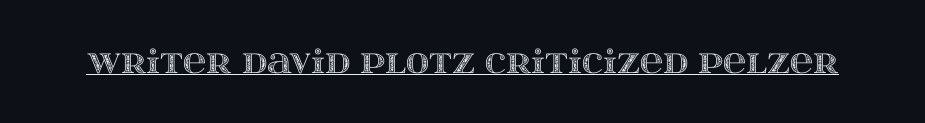
The image shows 32 px wide type, upright; set normal letter spacing, underlined; a large x-height.
